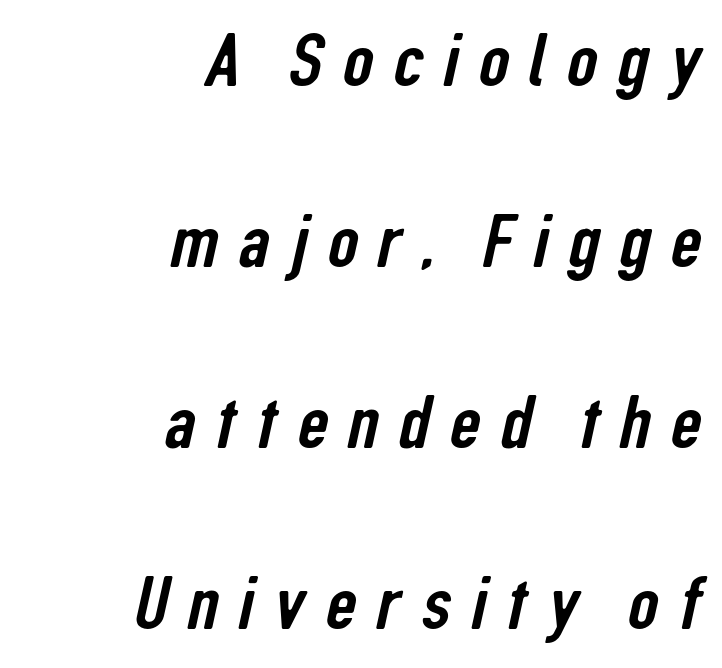
Q: Is the typeface a serif or a sans-serif typeface? A: Sans-serif.
Q: Is the text underlined? A: No.
Q: How is the paragraph aligned? A: Right-aligned.
Q: Is the spacing between letters normal or unusually wide? A: Unusually wide.
Q: Is the spacing between lines tight, normal or loose? A: Loose.
Q: Width (condensed, normal, or wide)? A: Condensed.
Q: Stroke contrast? A: Low.
Q: x-height? A: Medium.
Q: Monospaced? A: No.
